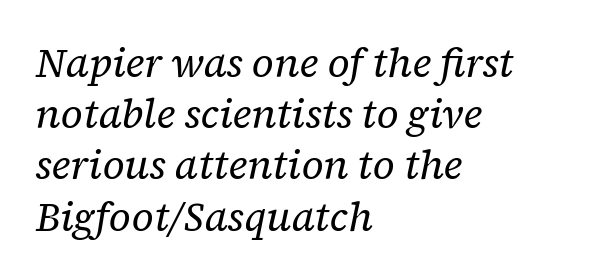
Q: Is the text bold? A: No.
Q: Is the text italic (slanted)? A: Yes, it leans right by about 12 degrees.
Q: Is the typeface a serif or a sans-serif typeface? A: Serif.
Q: Is the text underlined? A: No.
Q: How is the paragraph aligned? A: Left-aligned.
Q: Is the spacing between letters normal or unusually wide? A: Normal.
Q: Is the spacing between lines tight, normal or loose? A: Normal.
Q: Width (condensed, normal, or wide)? A: Normal.
Q: Stroke contrast? A: Low.
Q: x-height? A: Medium.
Q: Monospaced? A: No.
